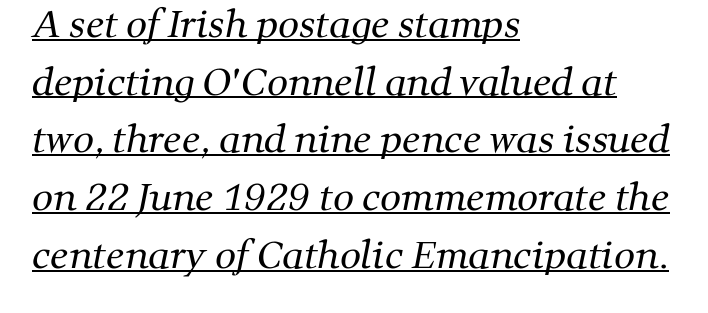
The letters carry serifs — small finishing strokes at the ends of their stems. No extra ink here — the face is not bold. Students, observe the line beneath the letters — that is underlining. The rendering uses a moderate line-height, typical for paragraphs. Compared with a centered layout, this one pins lines to the left instead. The passage shown is typed in a proportional face where columns would drift.
